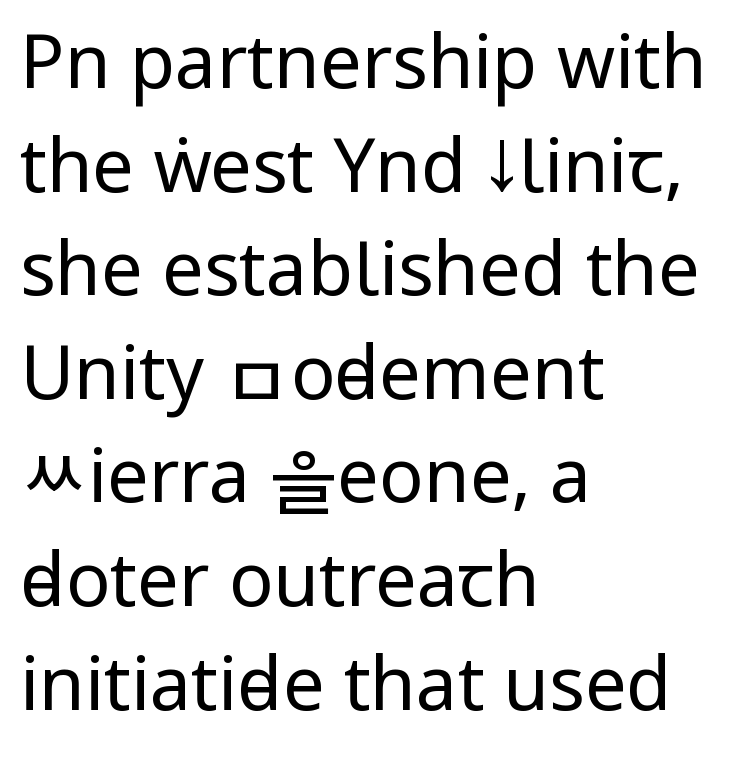
Q: Is the text bold? A: No.
Q: Is the text italic (slanted)? A: No, it is upright.
Q: Is the typeface a serif or a sans-serif typeface? A: Sans-serif.
Q: Is the text underlined? A: No.
Q: How is the paragraph aligned? A: Left-aligned.
Q: Is the spacing between letters normal or unusually wide? A: Normal.
Q: Is the spacing between lines tight, normal or loose? A: Normal.
Q: Width (condensed, normal, or wide)? A: Condensed.
Q: Stroke contrast? A: Low.
Q: x-height? A: Large.
Q: Monospaced? A: No.
